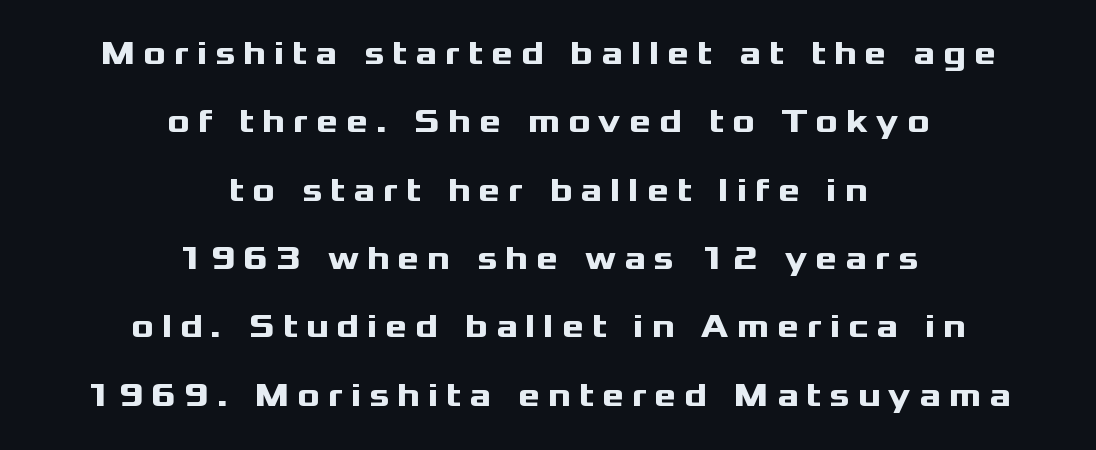
Q: Is the text bold? A: Yes.
Q: Is the text italic (slanted)? A: No, it is upright.
Q: Is the typeface a serif or a sans-serif typeface? A: Sans-serif.
Q: Is the text underlined? A: No.
Q: How is the paragraph aligned? A: Centered.
Q: Is the spacing between letters normal or unusually wide? A: Unusually wide.
Q: Is the spacing between lines tight, normal or loose? A: Loose.
Q: Width (condensed, normal, or wide)? A: Wide.
Q: Stroke contrast? A: Medium.
Q: x-height? A: Medium.
Q: Monospaced? A: No.
